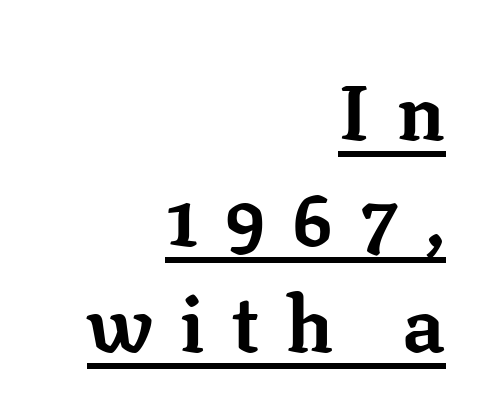
The typesetter has applied underlining to the passage shown. A typesetter would label this face a serif. Line endings align vertically; line beginnings do not. In terms of leading, this rendering sits right in the middle.
